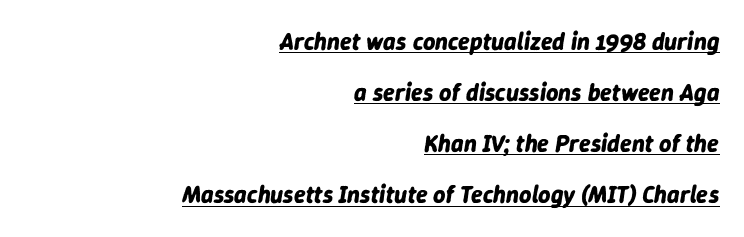
{"italic": "yes", "lean": "right", "slant_degrees": 9, "bold": "yes", "underline": "yes", "align": "right", "line_spacing": "loose", "line_spacing_ratio": 2.13, "letter_spacing": "normal", "letter_spacing_em": 0.0, "glyph_px": 24}
